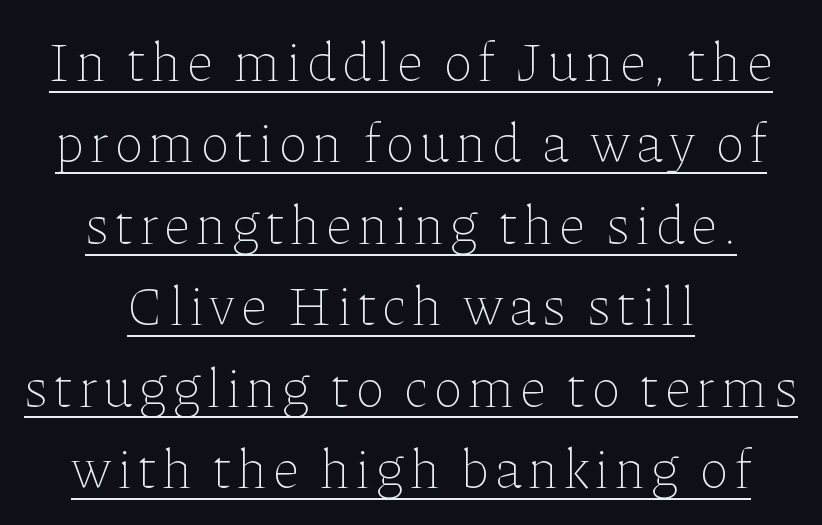
The image shows 55 px thin type, upright; set centered, normal line spacing (1.48x), underlined; low stroke contrast and a medium x-height.
